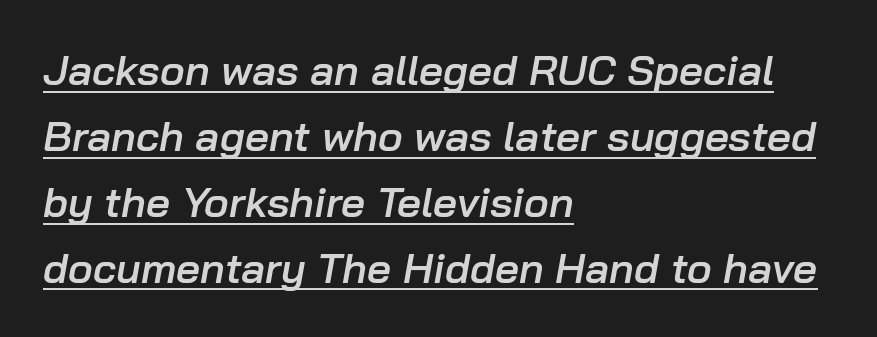
Q: Is the text bold? A: Semi-bold.
Q: Is the text italic (slanted)? A: Yes, it leans right by about 10 degrees.
Q: Is the text underlined? A: Yes.
Q: How is the paragraph aligned? A: Left-aligned.
Q: Is the spacing between letters normal or unusually wide? A: Normal.
Q: Is the spacing between lines tight, normal or loose? A: Normal.
Q: Width (condensed, normal, or wide)? A: Normal.
Q: Stroke contrast? A: Low.
Q: x-height? A: Medium.
Q: Monospaced? A: No.
